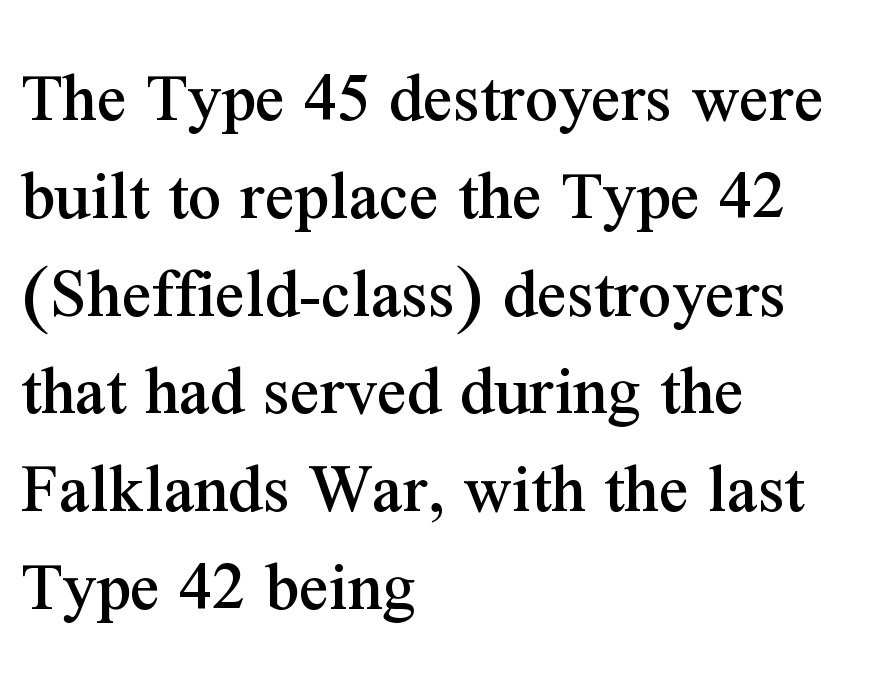
Posture: straight, roman, zero tilt. Honestly, the letter spacing is just normal — you wouldn't notice it. Notice how descenders clear the ascenders below comfortably — that's standard leading. The zone under the glyphs is completely vacant.
